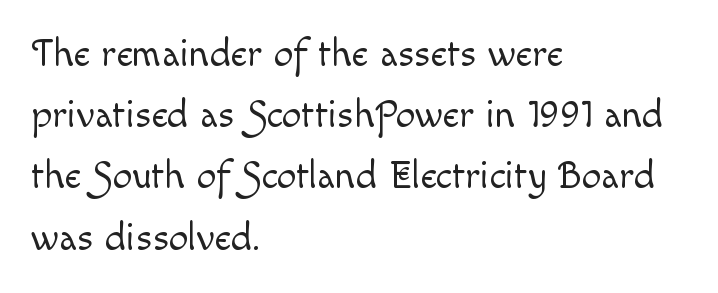
These lines are set flush left with a ragged right edge. Rule under the text: the space is simply empty. The passage shown has conventional tracking throughout. Caption: face not bold, strokes unweighted. Quick note: not italic, upright. Spacing verdict: proportional, widths tailored to each character.
